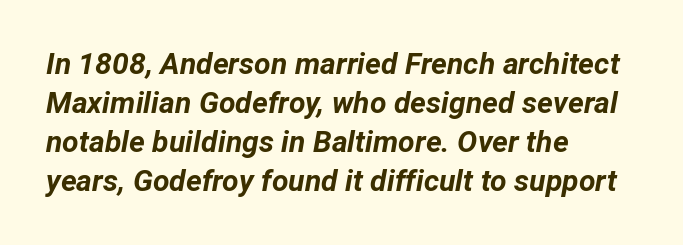
The image shows 30 px bold type, italic (leaning right); set left-aligned, normal line spacing (1.3x), normal letter spacing, not underlined; low stroke contrast and a medium x-height.
